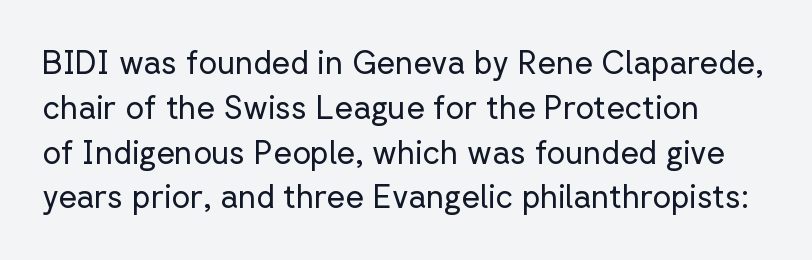
The image shows 32 px regular-weight sans-serif type, upright; set normal line spacing (1.4x), normal letter spacing, not underlined; low stroke contrast and a medium x-height.
